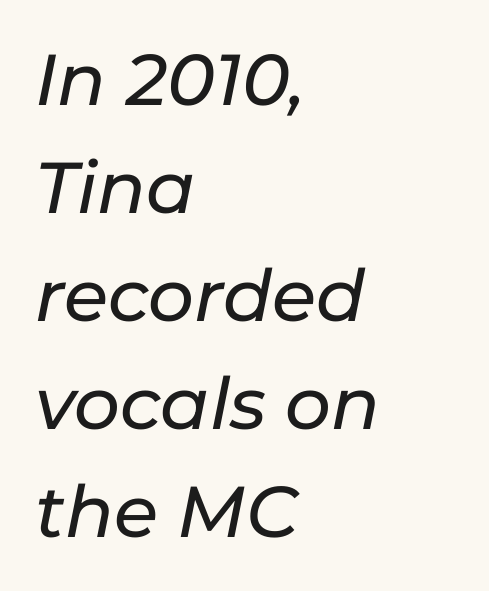
The image shows 72 px text type, italic (leaning right); set left-aligned, normal line spacing (1.5x), normal letter spacing, not underlined; low stroke contrast and a medium x-height.
